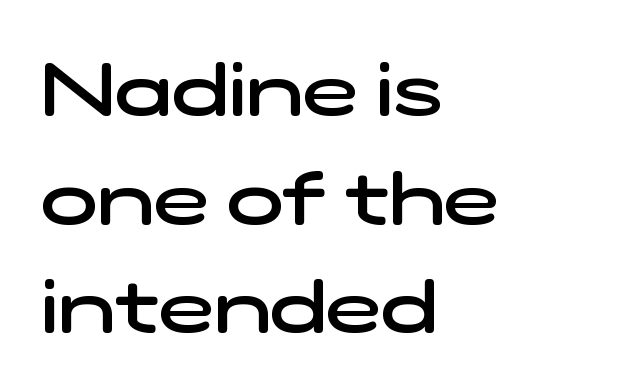
{"serif": "no", "bold": "semi", "weight": "semibold", "width": "wide", "stroke_contrast": "low", "x_height": "medium", "monospaced": "no", "underline": "no", "align": "left", "line_spacing": "normal", "line_spacing_ratio": 1.45, "letter_spacing": "normal", "letter_spacing_em": 0.0, "glyph_px": 75}
